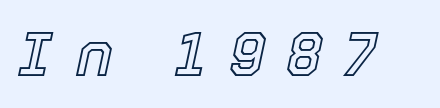
Q: Is the text italic (slanted)? A: Yes, it leans right by about 12 degrees.
Q: Is the text underlined? A: No.
Q: Is the spacing between letters normal or unusually wide? A: Unusually wide.
Q: Width (condensed, normal, or wide)? A: Normal.
Q: x-height? A: Medium.
Q: Monospaced? A: No.
